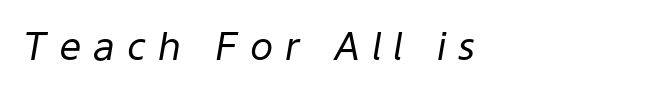
This sample has the flowing, uneven cadence of proportional lettering. The cut favours lightness, reaching ordinary text weight at its darkest. In terms of letterspacing, this is a distinctly airy, spread setting. The setting favours the left margin, as ordinary paragraphs usually do. This rendering features lettering with no underline.
